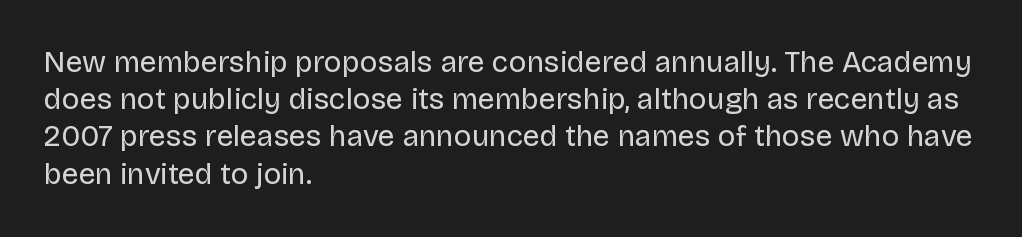
The image shows 30 px regular-weight sans-serif type, upright; set left-aligned, line spacing 1.24x, normal letter spacing, not underlined; low stroke contrast and a large x-height.
